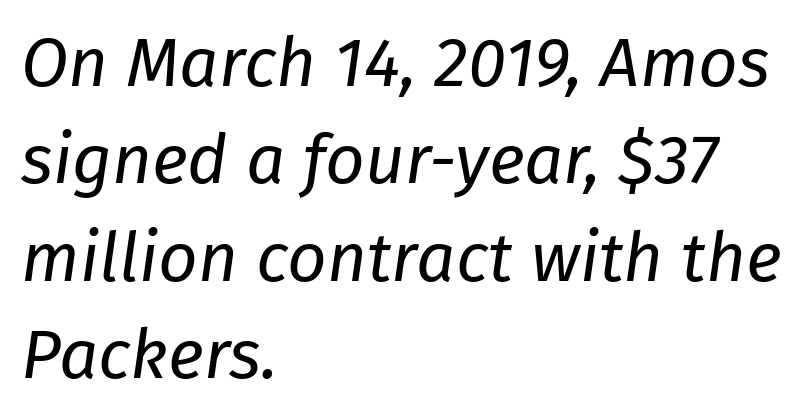
{"italic": "yes", "lean": "right", "slant_degrees": 8, "bold": "no", "weight": "regular", "width": "normal", "stroke_contrast": "low", "x_height": "medium", "monospaced": "no", "underline": "no", "align": "left", "line_spacing": "normal", "line_spacing_ratio": 1.41, "letter_spacing": "normal", "letter_spacing_em": 0.0, "glyph_px": 69}
